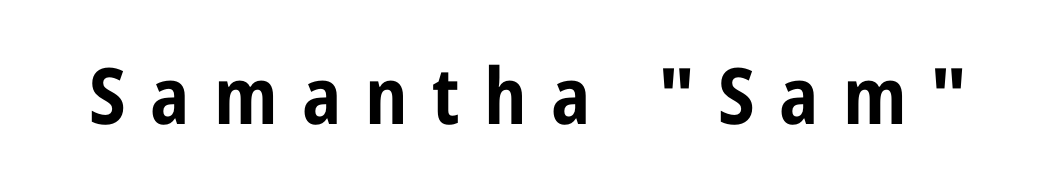
Characters follow at a spacing far wider than the type designer built in. Honestly, there is no underline to notice here at all. A typesetter would label this face a sans. You could not count columns in this text — the font is proportionally spaced.
